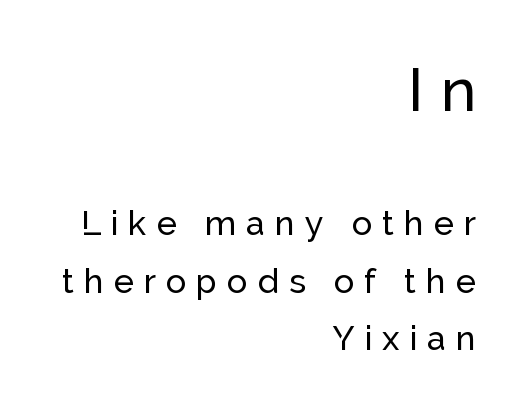
It's the straight-up-and-down kind of type. In terms of letterspacing, this is a distinctly airy, spread setting. This layout puts the oversized block above and the modest block below. Horizontally, the lines are justified to the trailing edge only. Here the designer chose a conventional face with non-uniform glyph widths. The rendering shows plain stroke endings on the letterforms — a sans-serif design.
